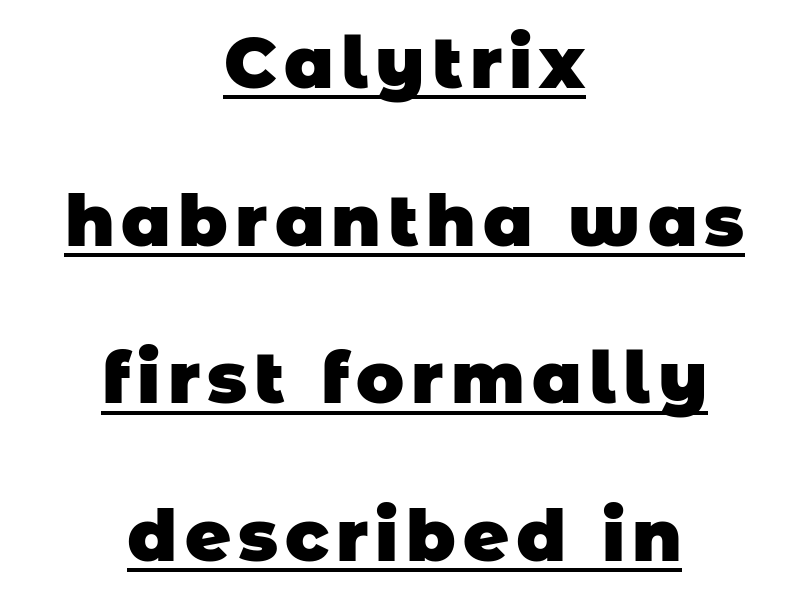
Q: Is the text bold? A: Yes.
Q: Is the typeface a serif or a sans-serif typeface? A: Sans-serif.
Q: Is the text underlined? A: Yes.
Q: How is the paragraph aligned? A: Centered.
Q: Is the spacing between lines tight, normal or loose? A: Loose.
Q: Width (condensed, normal, or wide)? A: Normal.
Q: Stroke contrast? A: Low.
Q: x-height? A: Large.
Q: Monospaced? A: No.
